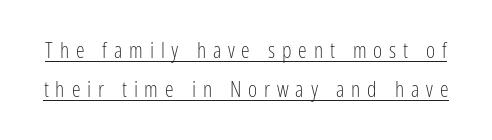
The image shows 22 px text type, upright; set line spacing 1.77x, unusually wide letter spacing (+0.31 em), underlined.
